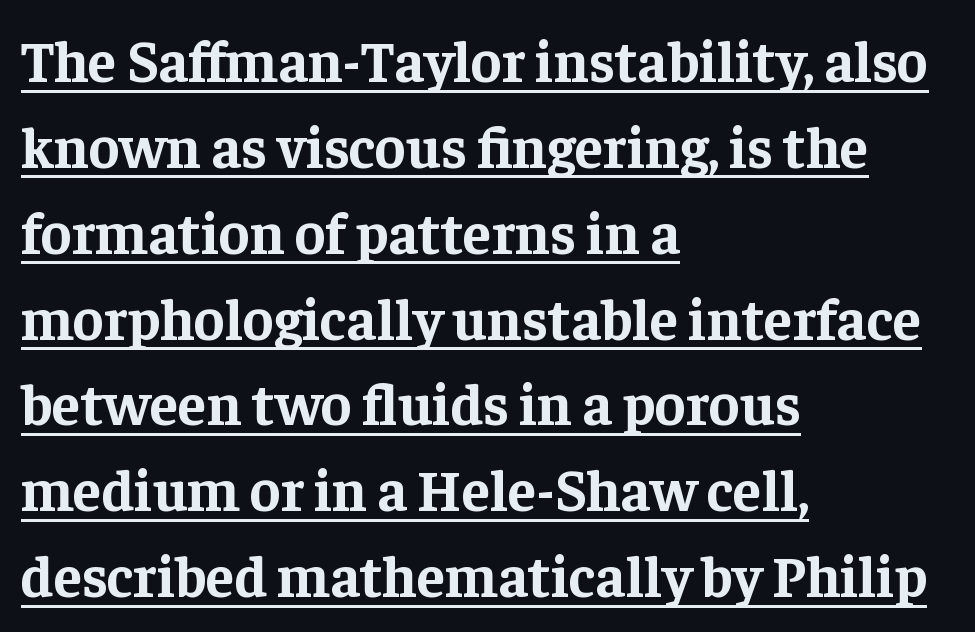
Q: Is the text bold? A: Yes.
Q: Is the text italic (slanted)? A: No, it is upright.
Q: Is the typeface a serif or a sans-serif typeface? A: Serif.
Q: Is the text underlined? A: Yes.
Q: How is the paragraph aligned? A: Left-aligned.
Q: Is the spacing between letters normal or unusually wide? A: Normal.
Q: Is the spacing between lines tight, normal or loose? A: Normal.
Q: Width (condensed, normal, or wide)? A: Normal.
Q: Stroke contrast? A: Low.
Q: x-height? A: Medium.
Q: Monospaced? A: No.
